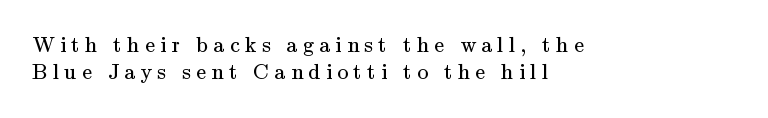
The image shows 22 px text type, upright; set left-aligned, line spacing 1.24x, unusually wide letter spacing (+0.24 em), not underlined.
